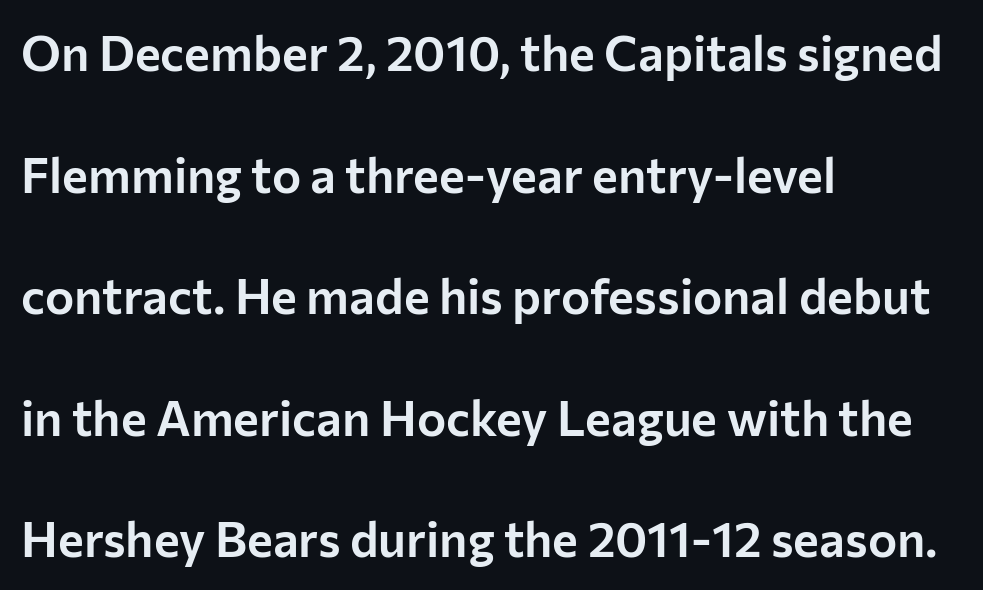
Beneath every word, the page is bare. Summary of vertical rhythm: relaxed, with wide interline spacing. The letters stand straight up with perfectly vertical stems. If you drew a ruler down the left edge, every line would touch it. The line texture is even and compact thanks to regular tracking.
